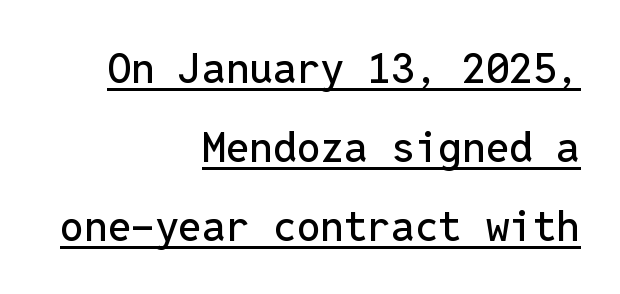
The image shows 42 px sans-serif type, upright, monospaced; set right-aligned, line spacing 1.88x, normal letter spacing, underlined; low stroke contrast and a medium x-height.
